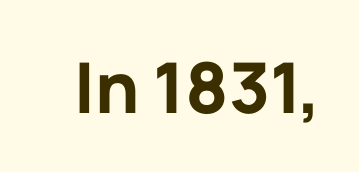
What kind of face is this? One without serifs — a sans. Standard letterfit; no display-style spreading of the glyphs. Each letter keeps its own natural width here, so spacing adapts to shape. Upright lettering throughout. Letters rest on an invisible, unmarked baseline.
